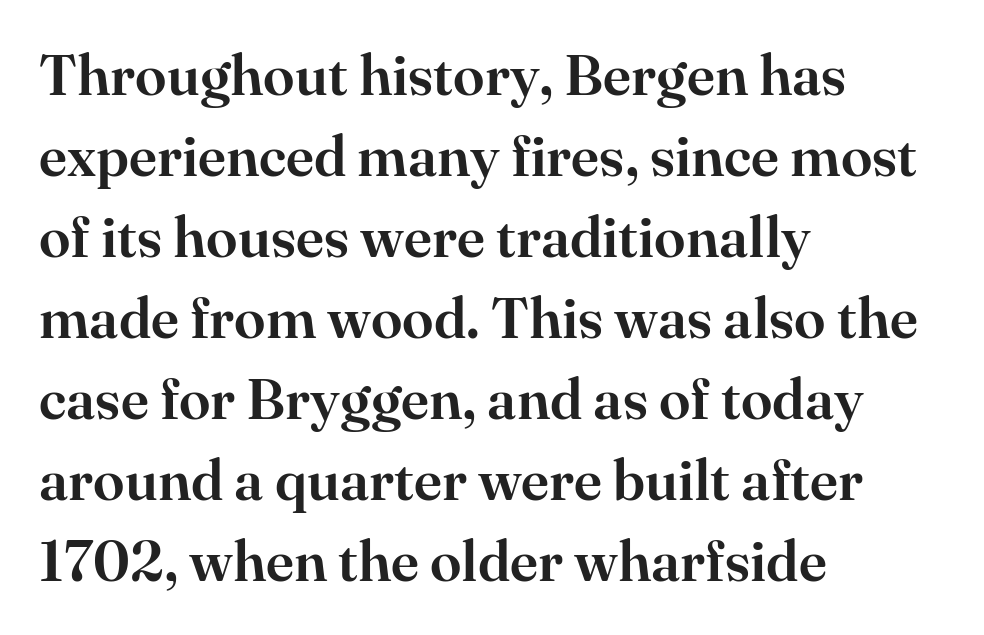
The image shows 57 px serif type, upright; set left-aligned, normal line spacing (1.42x), normal letter spacing, not underlined; high stroke contrast and a small x-height.
